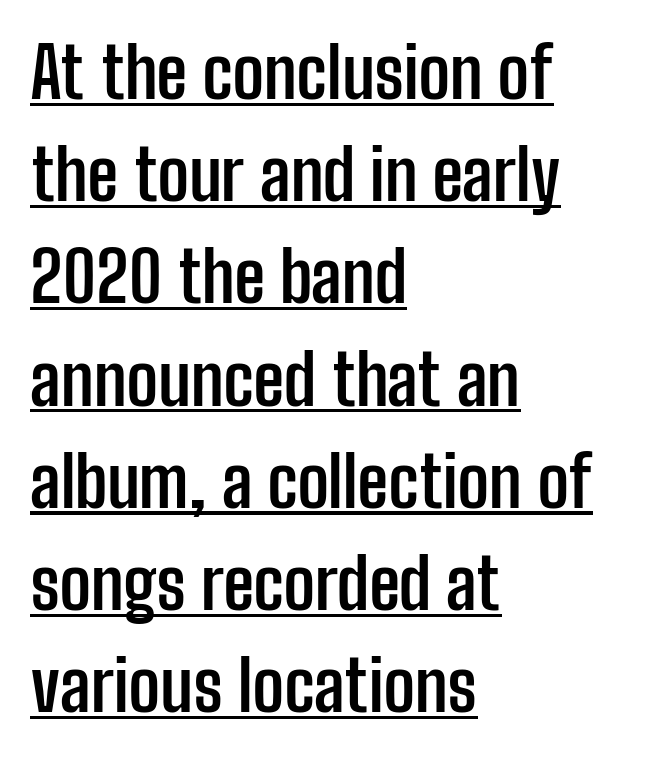
The font is running at its bold setting. Between one letter and the next there's only the usual sliver of space. Tall strokes in this sample are plumb rather than angled. Honestly, the row spacing looks completely unremarkable.
